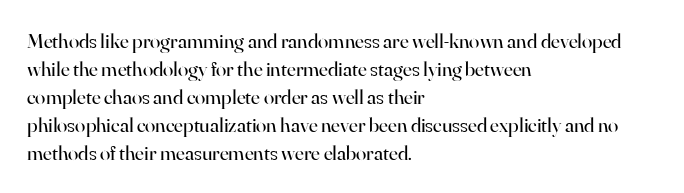
The paragraph has a hard left edge and a soft right edge. Rows of type keep a routine distance in the vertical direction. The letters sit at their default tracking, neither squeezed nor spread. Posture: vertical.
